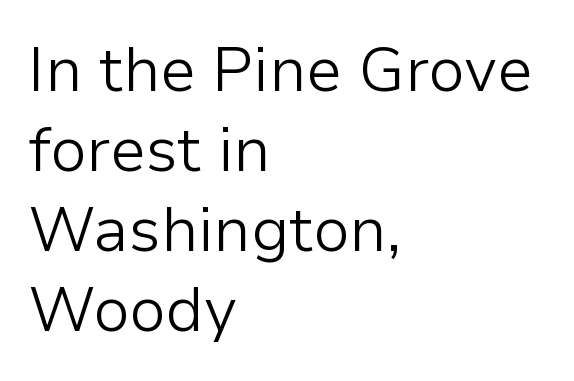
Q: Is the text bold? A: No.
Q: Is the text italic (slanted)? A: No, it is upright.
Q: Is the typeface a serif or a sans-serif typeface? A: Sans-serif.
Q: Is the text underlined? A: No.
Q: How is the paragraph aligned? A: Left-aligned.
Q: Is the spacing between letters normal or unusually wide? A: Normal.
Q: Is the spacing between lines tight, normal or loose? A: Normal.
Q: Width (condensed, normal, or wide)? A: Normal.
Q: Stroke contrast? A: Low.
Q: x-height? A: Medium.
Q: Monospaced? A: No.
